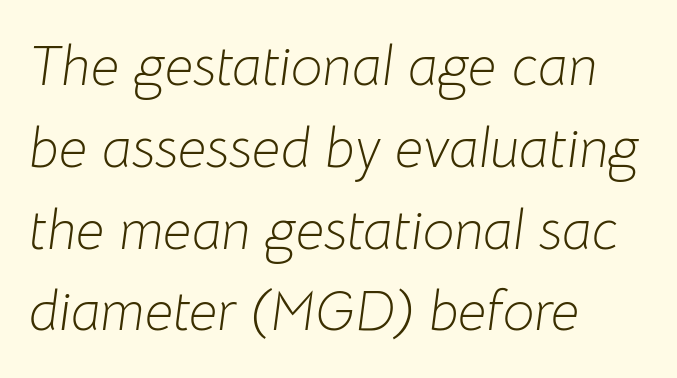
The specimen omits any rule beneath the text block's lines. A typesetter would call this proportional, since set widths differ per character. The type is set solid horizontally, with unmodified tracking. Notice how the stems are inclined rather than vertical — that's the hallmark of italics. Horizontally, the lines are justified to the leading edge only.
